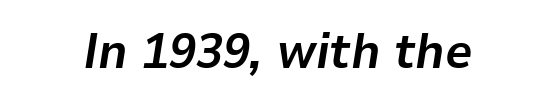
Words appear dense and cohesive because spacing is normal. The face used here has a pronounced slope to its letters. The passage shown is typed in a proportional face where columns would drift. The space directly below the letters is spotless.
